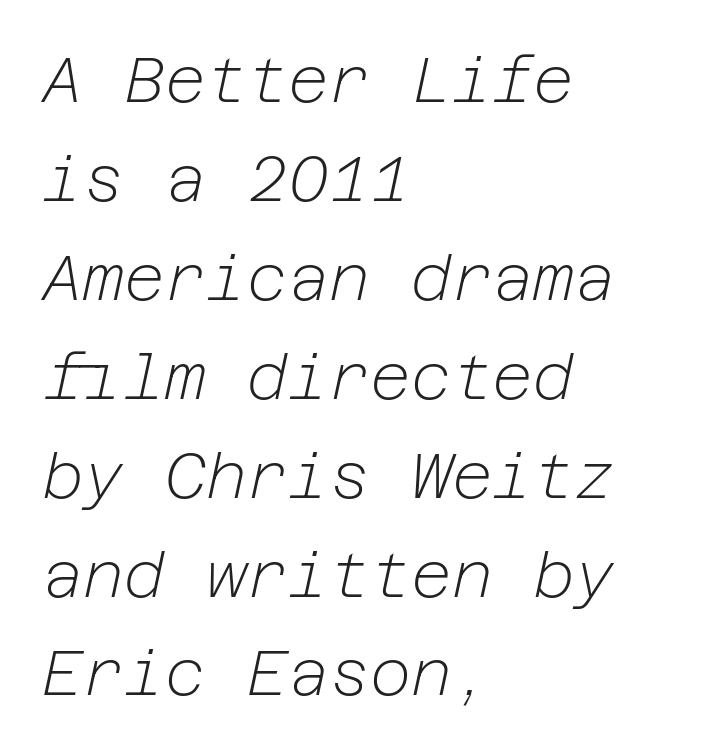
The image shows 63 px light type, italic (leaning right); set left-aligned, normal line spacing (1.57x), normal letter spacing, not underlined; low stroke contrast and a medium x-height.
